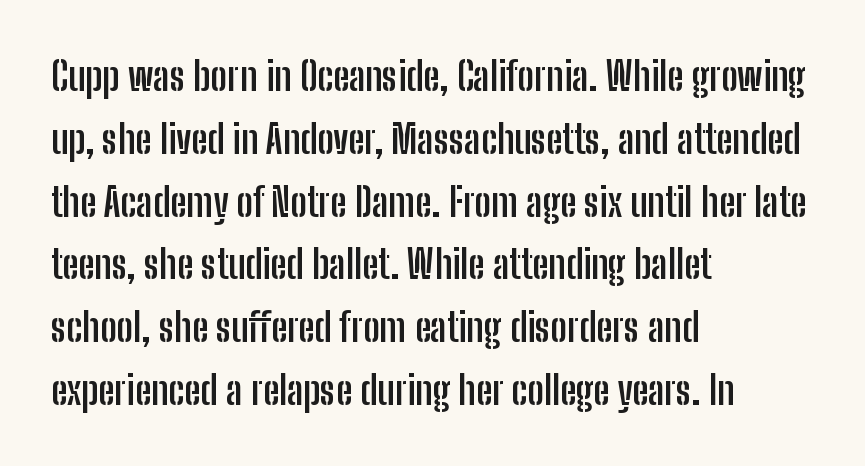
The image shows 40 px semibold, condensed sans-serif type, upright; set left-aligned, normal line spacing (1.57x), normal letter spacing, not underlined; low stroke contrast and a medium x-height.
